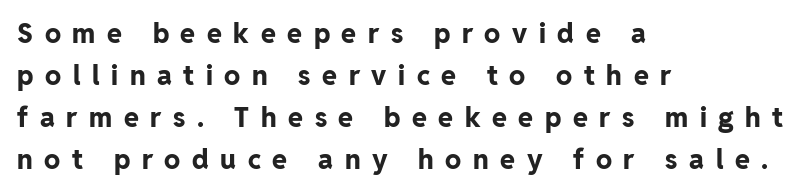
{"italic": "no", "bold": "yes", "underline": "no", "align": "left", "line_spacing": "normal", "line_spacing_ratio": 1.55, "letter_spacing": "wide", "letter_spacing_em": 0.43, "glyph_px": 27}
